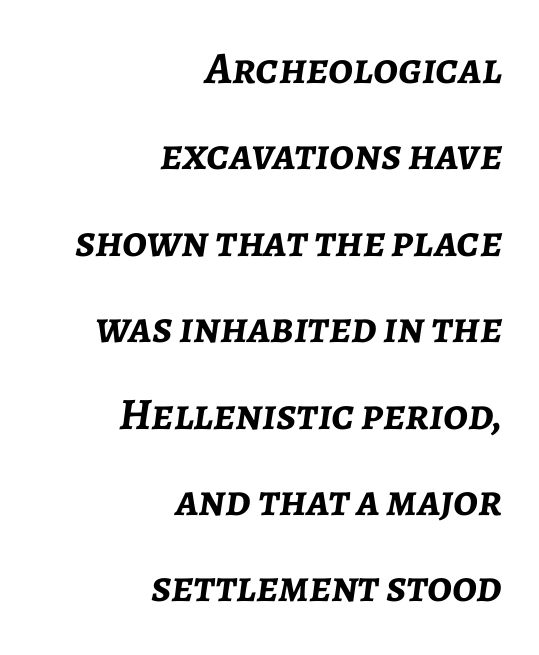
{"italic": "yes", "lean": "right", "slant_degrees": 7, "bold": "yes", "weight": "semibold", "width": "normal", "stroke_contrast": "low", "x_height": "medium", "monospaced": "no", "underline": "no", "align": "right", "line_spacing": "loose", "line_spacing_ratio": 1.92, "letter_spacing": "normal", "letter_spacing_em": 0.0, "glyph_px": 45}
